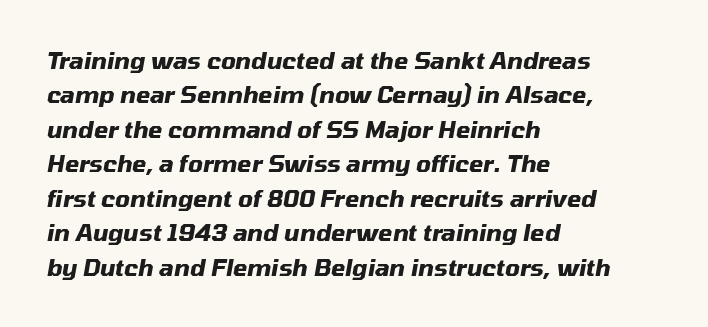
The image shows 23 px bold type, italic (leaning right); set left-aligned, normal line spacing (1.5x), normal letter spacing, not underlined.
